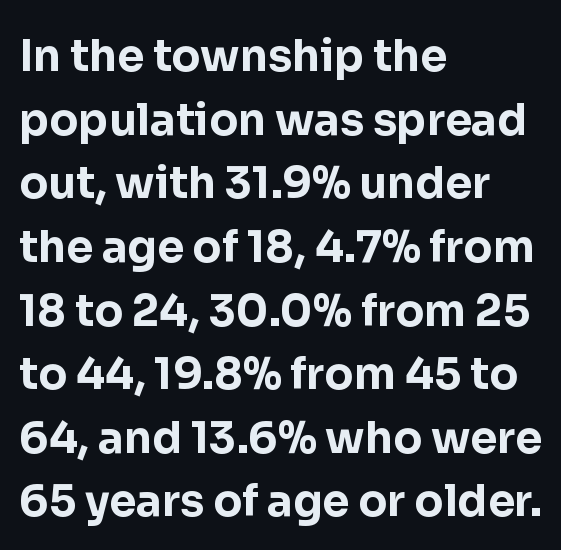
The image shows 43 px bold sans-serif type, upright; set left-aligned, normal line spacing (1.48x), normal letter spacing, not underlined; low stroke contrast and a medium x-height.
